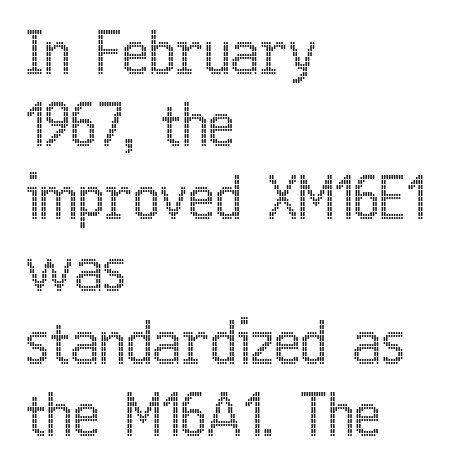
{"italic": "no", "width": "condensed", "x_height": "medium", "monospaced": "no", "underline": "no", "align": "left", "line_spacing": "normal", "line_spacing_ratio": 1.27, "letter_spacing": "normal", "letter_spacing_em": 0.0, "glyph_px": 57}
